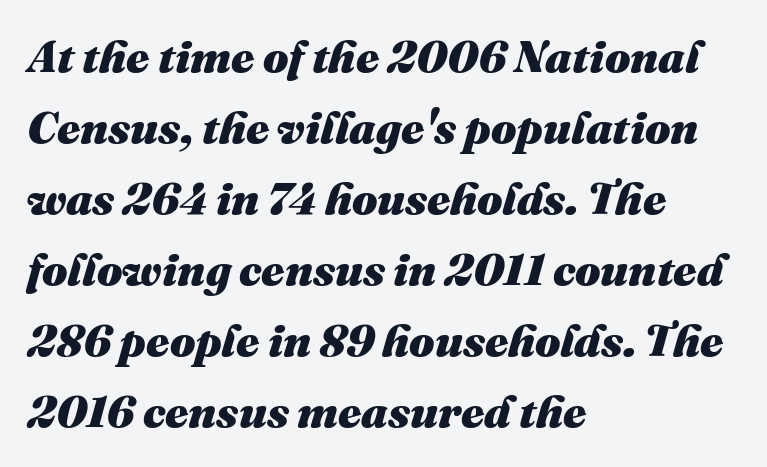
{"italic": "yes", "lean": "right", "slant_degrees": 16, "bold": "yes", "weight": "heavy", "width": "normal", "stroke_contrast": "medium", "x_height": "medium", "monospaced": "no", "underline": "no", "align": "left", "line_spacing": "normal", "line_spacing_ratio": 1.58, "letter_spacing": "normal", "letter_spacing_em": 0.0, "glyph_px": 45}
